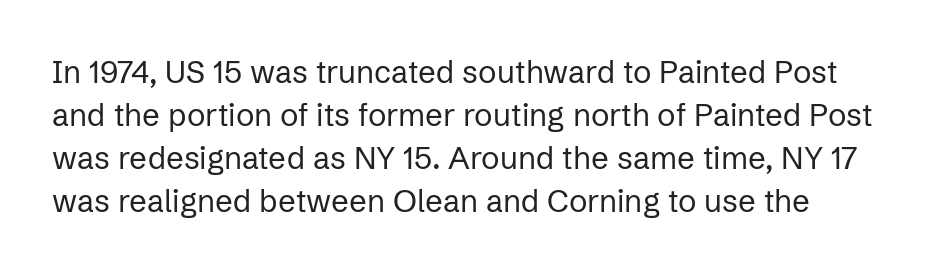
On a weight scale, this lands at 450 or below. The font family rendered here belongs to the sans-serif group. The line texture is even and compact thanks to regular tracking. The letters stand upright; this is a roman face.
